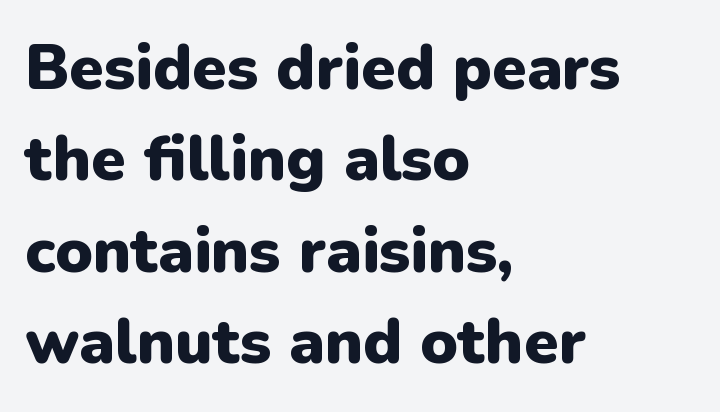
Type style note: lacks serifs. Letters rest on an invisible, unmarked baseline. Regarding leading, the lines here are spaced in the standard way. The passage shown is typed in a proportional face where columns would drift.
